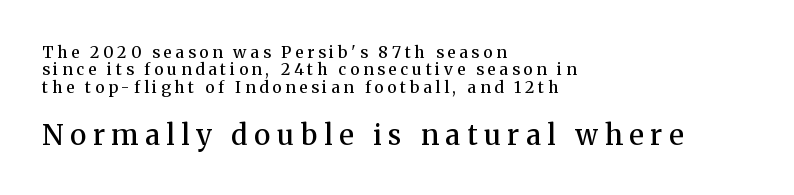
The passage shown is typed in a proportional face where columns would drift. The tracking reads as deliberately expanded to a designer's eye. Leftover space on each line is placed entirely after the last word. The block of text is dense from top to bottom, with scant space between rows.
